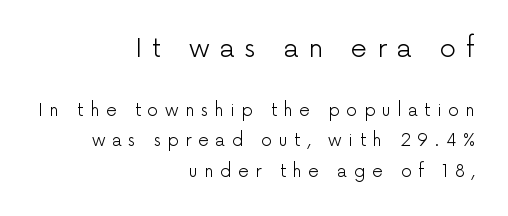
The image shows 26 px text type, upright; set right-aligned, line spacing 1.78x, unusually wide letter spacing (+0.38 em), not underlined; the first (top) block is 1.53x larger.
